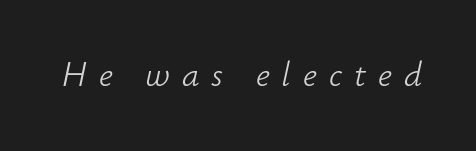
{"italic": "yes", "lean": "right", "slant_degrees": 12, "bold": "no", "weight": "light", "width": "normal", "stroke_contrast": "low", "x_height": "small", "monospaced": "no", "underline": "no", "letter_spacing": "wide", "letter_spacing_em": 0.35, "glyph_px": 35}
